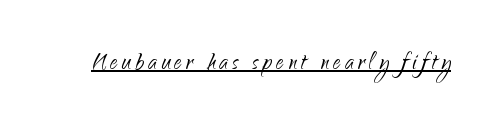
The image shows 30 px light sans-serif type; set underlined; low stroke contrast and a small x-height.
